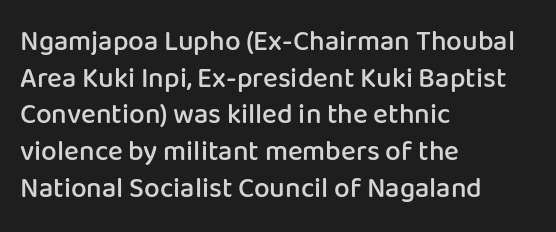
{"serif": "no", "italic": "no", "bold": "semi", "weight": "semibold", "width": "normal", "stroke_contrast": "low", "x_height": "medium", "monospaced": "no", "underline": "no", "align": "left", "line_spacing": "normal", "line_spacing_ratio": 1.31, "letter_spacing": "normal", "letter_spacing_em": 0.0, "glyph_px": 28}
